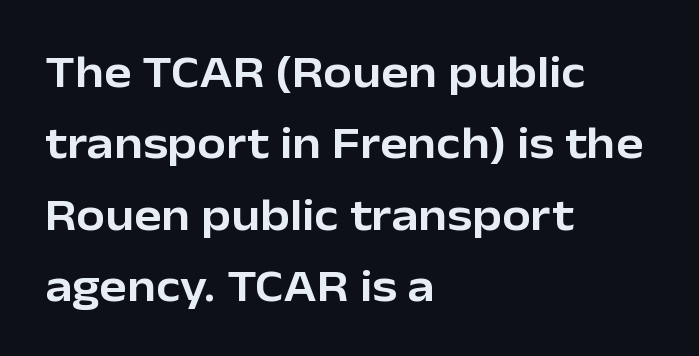
The image shows 46 px sans-serif type, upright; set left-aligned, normal line spacing (1.55x), normal letter spacing, not underlined; low stroke contrast and a medium x-height.
